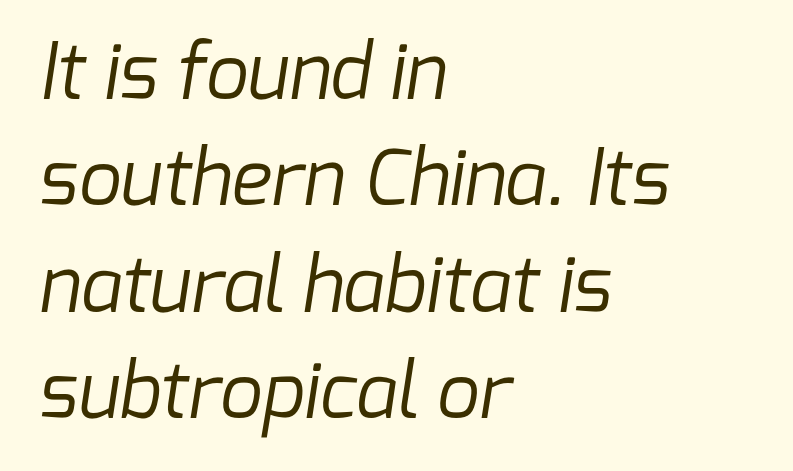
The image shows 76 px regular-weight sans-serif type; set left-aligned, normal line spacing (1.4x), normal letter spacing, not underlined; low stroke contrast and a medium x-height.
